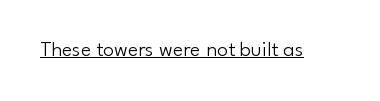
Q: Is the text bold? A: No.
Q: Is the text italic (slanted)? A: No, it is upright.
Q: Is the text underlined? A: Yes.
Q: Is the spacing between letters normal or unusually wide? A: Normal.
